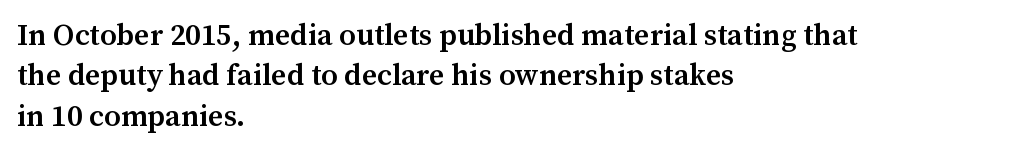
The image shows 30 px semibold serif type, upright; set left-aligned, normal line spacing (1.35x), normal letter spacing, not underlined; medium stroke contrast and a medium x-height.
